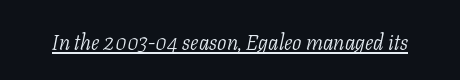
The letters are slanted; this is an italic face. These characters rest on top of a visible drawn line. No extra tracking has been applied to these lines. Is the stroke heavy? The answer is a plain regular-or-lighter.
